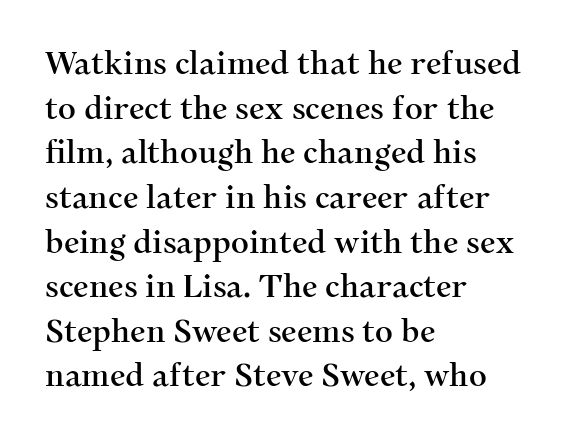
Descender tails drop into unmarked territory. This sample has the flowing, uneven cadence of proportional lettering. The lettering stays uniformly vertical, giving the passage a roman look. The setting favours the left margin, as ordinary paragraphs usually do. Little horizontal feet cap the strokes, marking this as serif type.
